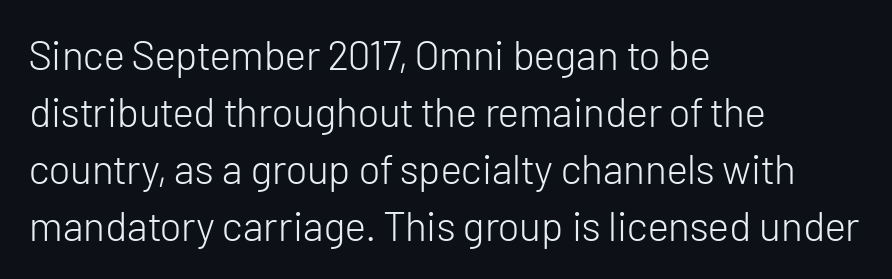
Q: Is the text bold? A: No.
Q: Is the text italic (slanted)? A: No, it is upright.
Q: Is the typeface a serif or a sans-serif typeface? A: Sans-serif.
Q: Is the text underlined? A: No.
Q: How is the paragraph aligned? A: Left-aligned.
Q: Is the spacing between letters normal or unusually wide? A: Normal.
Q: Is the spacing between lines tight, normal or loose? A: Normal.
Q: Width (condensed, normal, or wide)? A: Normal.
Q: Stroke contrast? A: Low.
Q: x-height? A: Medium.
Q: Monospaced? A: No.
